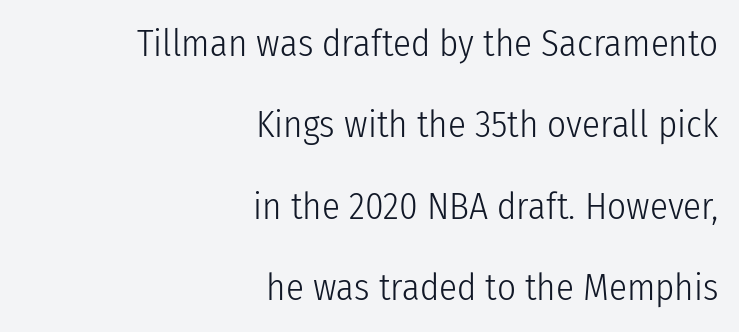
Glyph-to-glyph distance matches everyday printed text. Nobody drew a line under any word here. These lines are rendered in a variable-pitch font. If you drew a ruler down the right edge, every line would touch it. Examine the stroke ends and you'll find no serifs.
